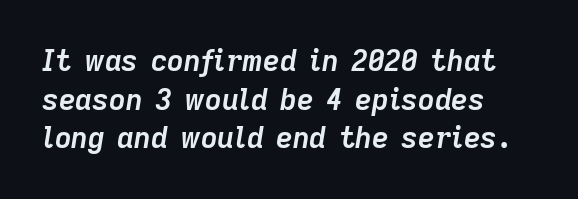
{"italic": "yes", "lean": "right", "slant_degrees": 9, "bold": "yes", "weight": "semibold", "width": "normal", "stroke_contrast": "low", "x_height": "medium", "monospaced": "no", "underline": "no", "align": "left", "line_spacing": "normal", "line_spacing_ratio": 1.33, "letter_spacing": "normal", "letter_spacing_em": 0.0, "glyph_px": 29}
